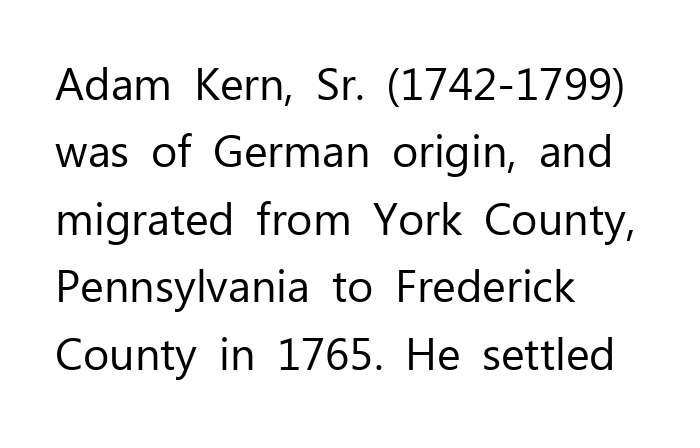
Q: Is the text bold? A: No.
Q: Is the text italic (slanted)? A: No, it is upright.
Q: Is the typeface a serif or a sans-serif typeface? A: Sans-serif.
Q: Is the text underlined? A: No.
Q: How is the paragraph aligned? A: Left-aligned.
Q: Is the spacing between letters normal or unusually wide? A: Normal.
Q: Is the spacing between lines tight, normal or loose? A: Normal.
Q: Width (condensed, normal, or wide)? A: Normal.
Q: Stroke contrast? A: Low.
Q: x-height? A: Medium.
Q: Monospaced? A: No.
